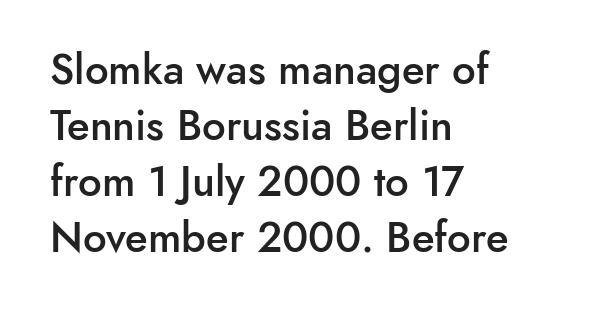
The image shows 42 px semibold sans-serif type, upright; set left-aligned, normal line spacing (1.33x), normal letter spacing, not underlined; low stroke contrast and a small x-height.
